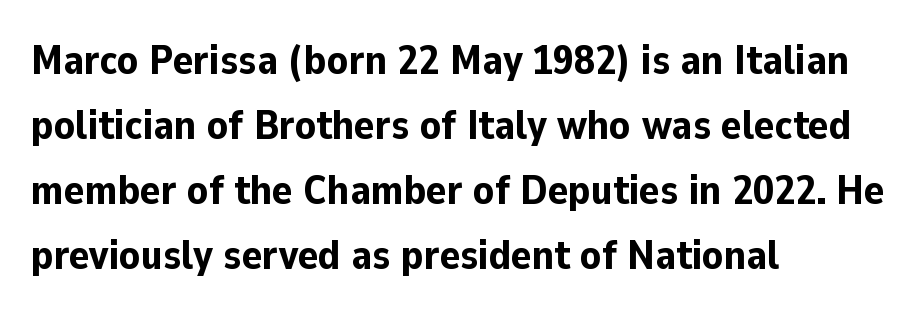
Q: Is the text bold? A: Yes.
Q: Is the text italic (slanted)? A: No, it is upright.
Q: Is the typeface a serif or a sans-serif typeface? A: Sans-serif.
Q: Is the text underlined? A: No.
Q: How is the paragraph aligned? A: Left-aligned.
Q: Is the spacing between letters normal or unusually wide? A: Normal.
Q: Is the spacing between lines tight, normal or loose? A: Normal.
Q: Width (condensed, normal, or wide)? A: Normal.
Q: Stroke contrast? A: Low.
Q: x-height? A: Medium.
Q: Monospaced? A: No.
